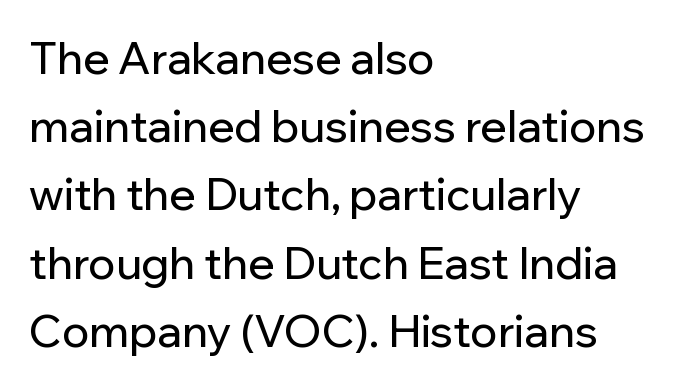
{"serif": "no", "italic": "no", "width": "normal", "stroke_contrast": "low", "x_height": "medium", "monospaced": "no", "underline": "no", "align": "left", "line_spacing": "normal", "line_spacing_ratio": 1.55, "letter_spacing": "normal", "letter_spacing_em": 0.0, "glyph_px": 44}
